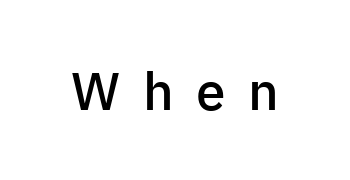
{"serif": "no", "italic": "no", "bold": "semi", "weight": "semibold", "width": "normal", "stroke_contrast": "low", "x_height": "medium", "monospaced": "no", "underline": "no", "letter_spacing": "wide", "letter_spacing_em": 0.43, "glyph_px": 53}
